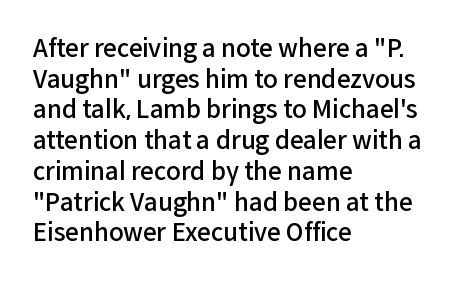
Each word holds together tightly as a unit, with standard inter-letter gaps. Check the space under the baseline: it is left empty. The paragraph has a hard left edge and a soft right edge. Posture: straight, roman, zero tilt. The vertical gap from one line to the next is medium. Notice the strokes are somewhat thickened but not fully heavy: this is a semibold.
